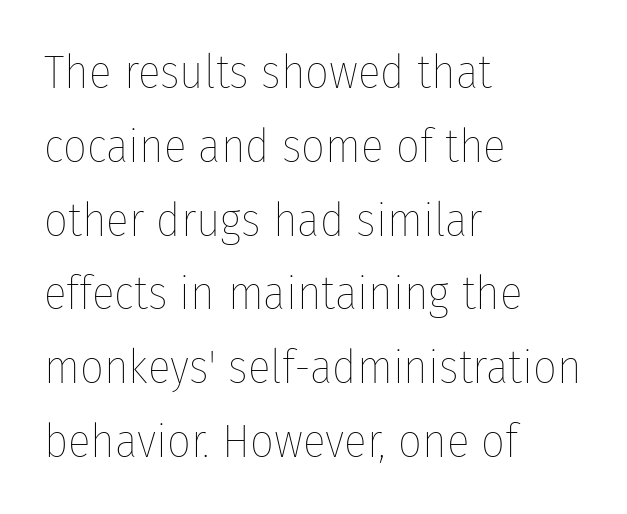
The image shows 47 px thin, condensed type, upright; set left-aligned, normal line spacing (1.57x), normal letter spacing, not underlined; low stroke contrast and a medium x-height.
